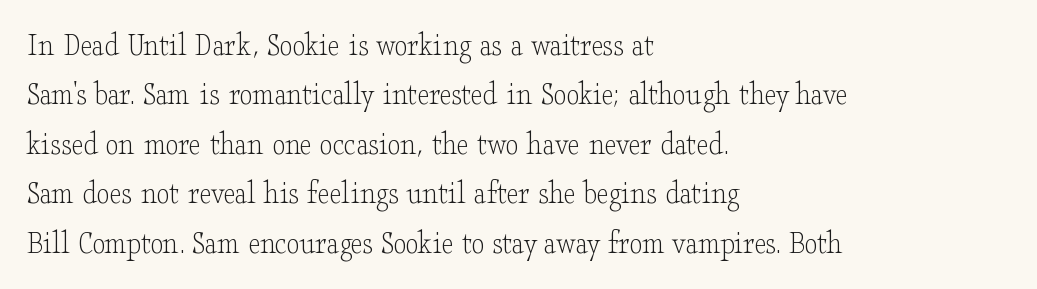
No italicization has been applied; the sample stays upright. Spacing between characters is what you'd get straight out of the box. In terms of leading, this rendering sits right in the middle. The typesetter chose a ragged-right arrangement here.
